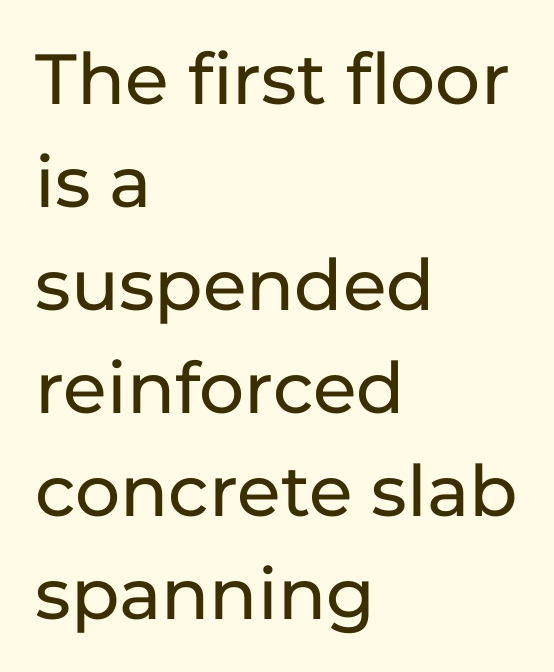
The image shows 71 px sans-serif type, upright; set left-aligned, normal line spacing (1.45x), normal letter spacing, not underlined; low stroke contrast and a medium x-height.
